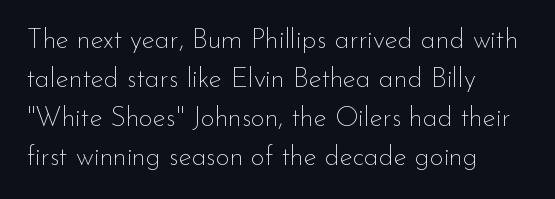
{"italic": "no", "bold": "no", "underline": "no", "align": "left", "line_spacing": "normal", "line_spacing_ratio": 1.44, "letter_spacing": "normal", "letter_spacing_em": 0.0, "glyph_px": 27}
